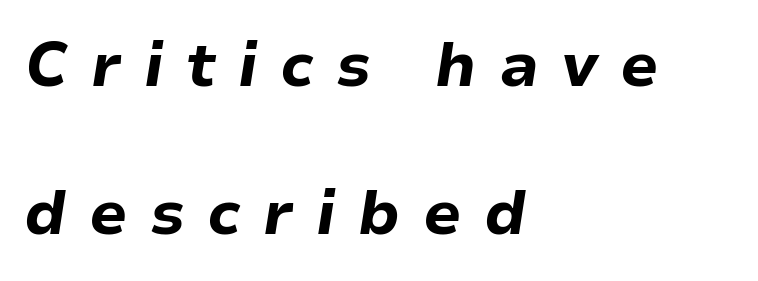
{"italic": "yes", "lean": "right", "slant_degrees": 9, "bold": "yes", "weight": "bold", "width": "normal", "stroke_contrast": "low", "x_height": "medium", "monospaced": "no", "underline": "no", "align": "left", "line_spacing": "loose", "line_spacing_ratio": 2.43, "letter_spacing": "wide", "letter_spacing_em": 0.37, "glyph_px": 61}
